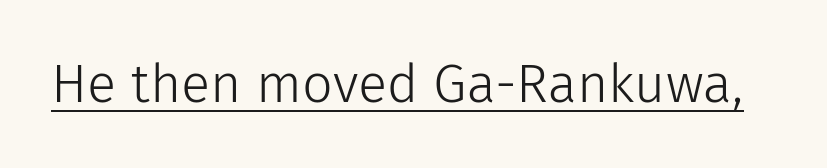
The image shows 54 px light sans-serif type, upright; set normal letter spacing, underlined; low stroke contrast and a medium x-height.
